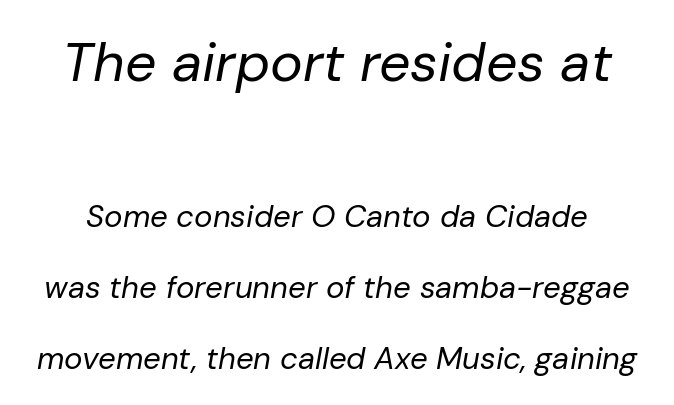
Words appear dense and cohesive because spacing is normal. If you drew a line through each stem, it would be angled. Rule under the text: the space is simply empty. The passage shown is typed in a proportional face where columns would drift. The letterforms sit at book weight or below.
